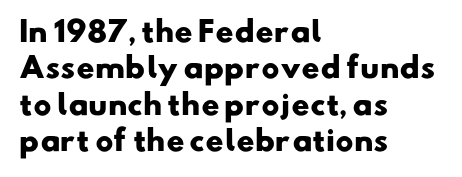
The image shows 28 px heavy, wide sans-serif type; set left-aligned, normal line spacing (1.3x), normal letter spacing, not underlined; low stroke contrast and a small x-height.
